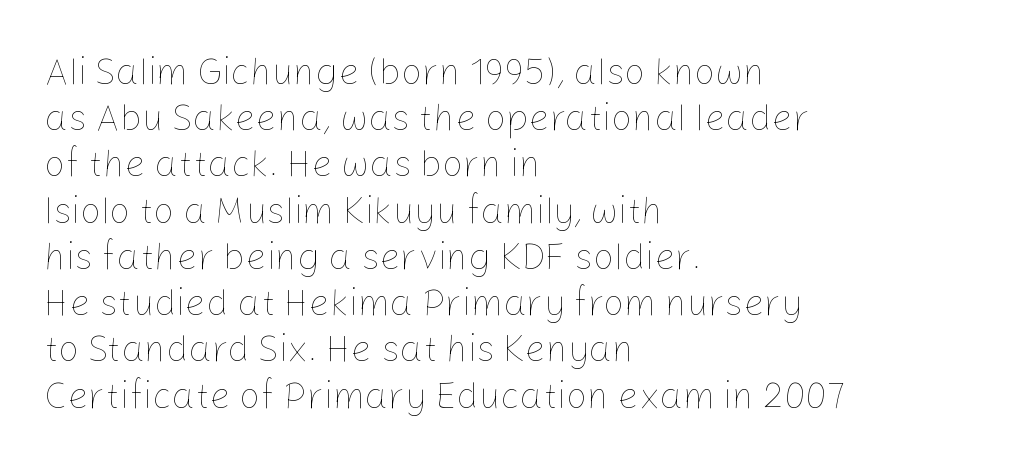
The image shows 37 px thin type, upright; set left-aligned, normal line spacing (1.25x), normal letter spacing, not underlined; low stroke contrast and a medium x-height.
